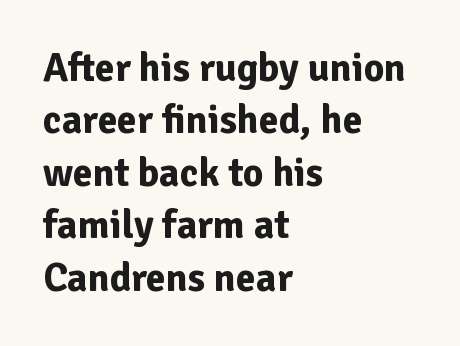
{"serif": "no", "italic": "no", "bold": "yes", "weight": "bold", "width": "normal", "stroke_contrast": "low", "x_height": "medium", "monospaced": "no", "underline": "no", "align": "left", "line_spacing": "normal", "line_spacing_ratio": 1.31, "letter_spacing": "normal", "letter_spacing_em": 0.0, "glyph_px": 40}
